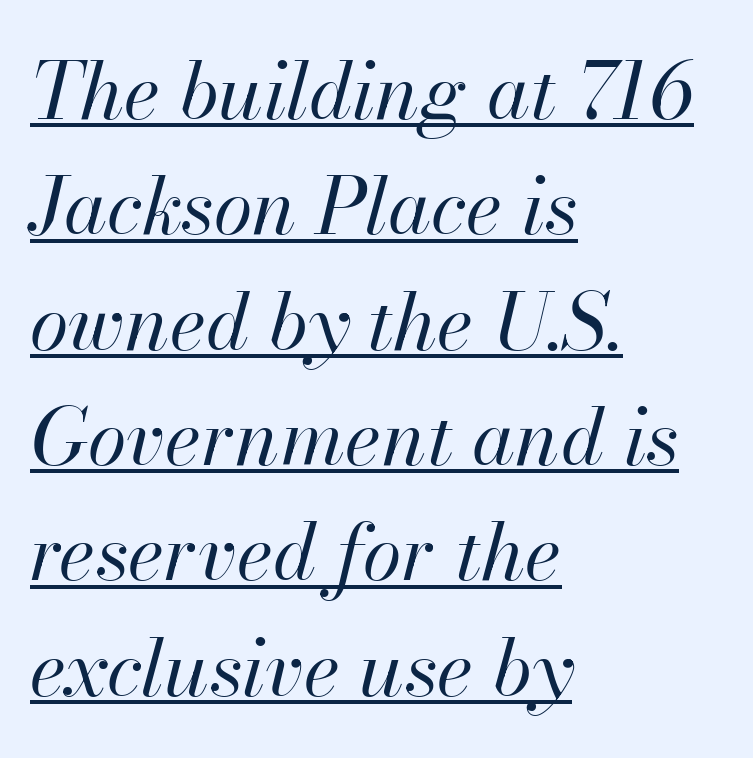
No heavy texture on the line: the type isn't bold. Here the designer chose a conventional face with non-uniform glyph widths. Leftover space on each line is placed entirely after the last word. The glyphs look as if they've been sheared to an angle. Beneath each row of characters lies a ruled line. The gaps between neighbouring characters are ordinary and unremarkable.
